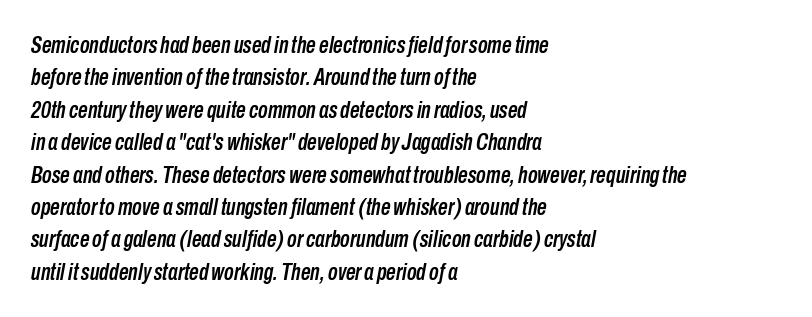
Q: Is the text italic (slanted)? A: Yes, it leans right by about 10 degrees.
Q: Is the text underlined? A: No.
Q: How is the paragraph aligned? A: Left-aligned.
Q: Is the spacing between letters normal or unusually wide? A: Normal.
Q: Is the spacing between lines tight, normal or loose? A: Normal.
